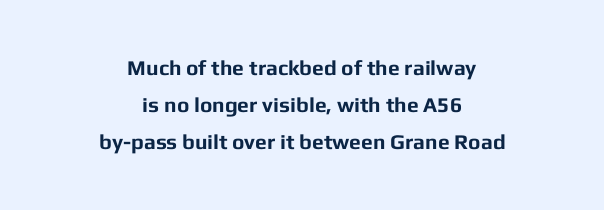
The image shows 21 px bold type, upright; set centered, line spacing 1.77x, normal letter spacing, not underlined.
